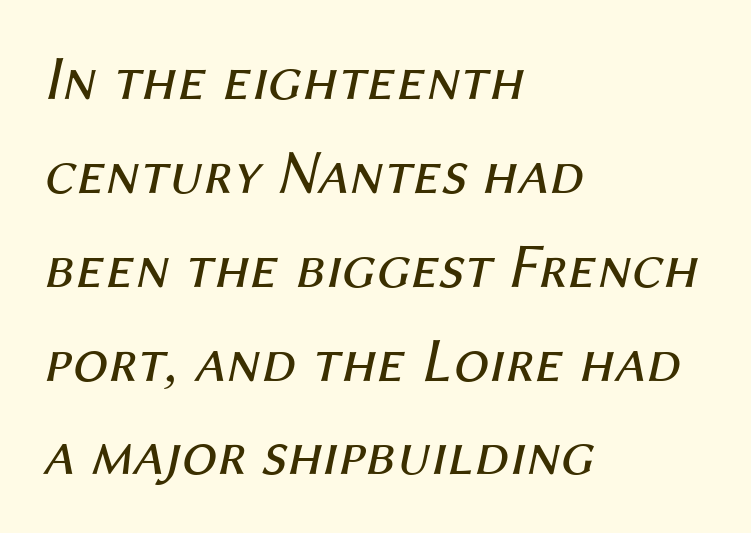
If you drew a line through each stem, it would be angled. The weight tops out at a normal text grade. The face used here is rendered with its standard letterfit. Notice how the passage keeps a crisp vertical edge on the left only. The line-height multiplier appears to be the usual default. Here the designer chose a conventional face with non-uniform glyph widths.
